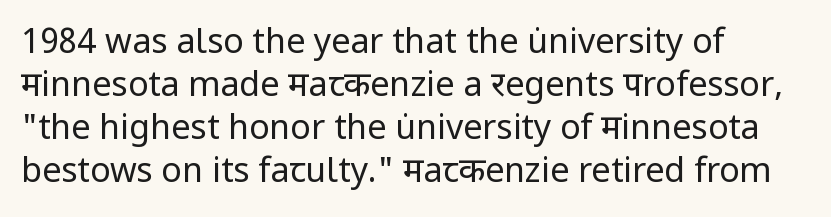
The letters advance in unequal steps, a hallmark of proportional type. Descender tails drop into unmarked territory. Leading matches the norm, producing a regular column. The lines are quadded left. The tracking reads as untouched default to a designer's eye. Are there feet on the stems? There aren't — it's a sans.
